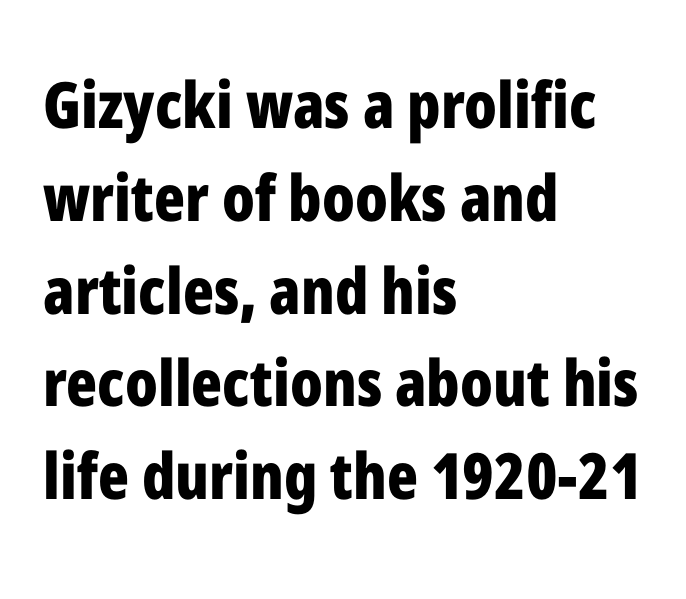
{"serif": "no", "italic": "no", "bold": "yes", "weight": "bold", "width": "condensed", "stroke_contrast": "low", "x_height": "medium", "monospaced": "no", "underline": "no", "align": "left", "line_spacing": "normal", "line_spacing_ratio": 1.45, "letter_spacing": "normal", "letter_spacing_em": 0.0, "glyph_px": 64}
